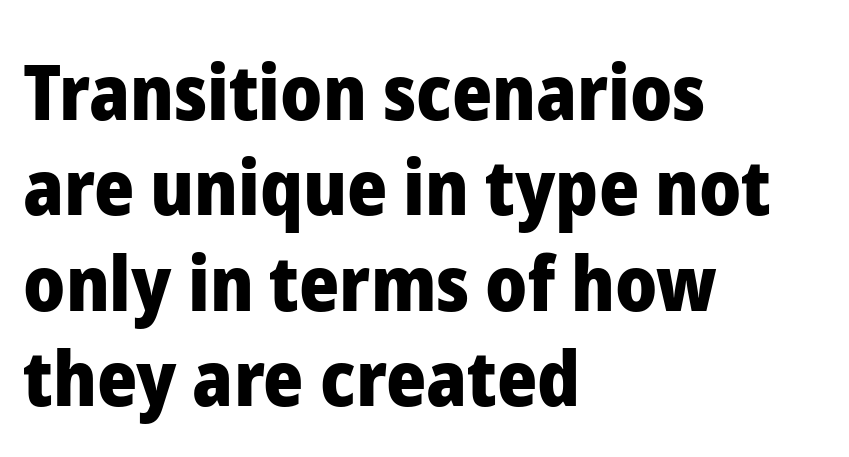
The image shows 77 px heavy sans-serif type, upright; set left-aligned, line spacing 1.24x, normal letter spacing, not underlined; low stroke contrast and a medium x-height.
